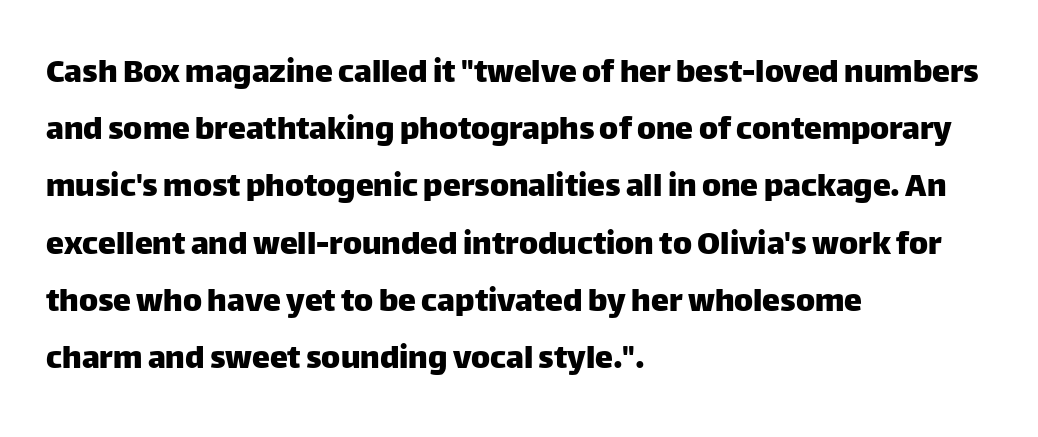
The image shows 36 px sans-serif type, upright; set left-aligned, normal line spacing (1.59x), normal letter spacing, not underlined; low stroke contrast and a large x-height.
